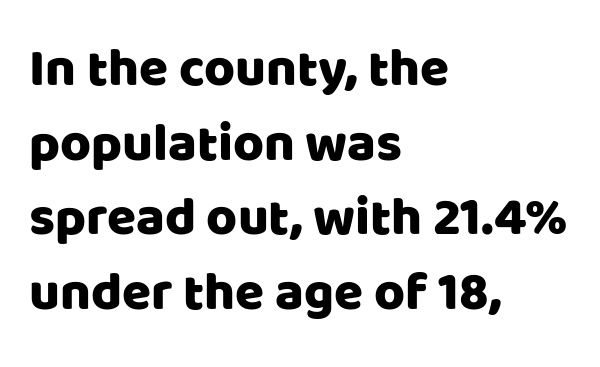
The type is set solid horizontally, with unmodified tracking. Nope, not italic — everything's standing straight. Note the varied advance widths — an 'i' is clearly narrower than an 'm'. Font category for this specimen: sans-serif. Where is the straight margin? On the left.
